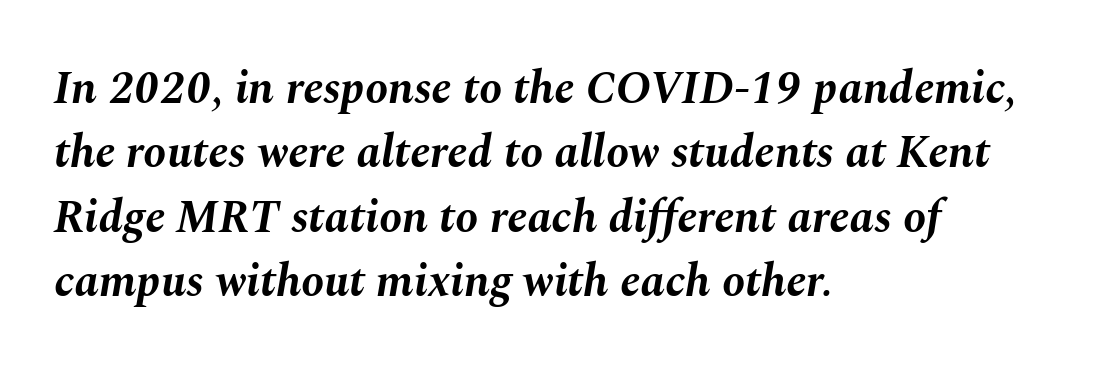
{"italic": "yes", "lean": "right", "slant_degrees": 10, "bold": "yes", "weight": "bold", "width": "normal", "stroke_contrast": "medium", "x_height": "medium", "monospaced": "no", "underline": "no", "align": "left", "line_spacing": "normal", "line_spacing_ratio": 1.4, "letter_spacing": "normal", "letter_spacing_em": 0.0, "glyph_px": 46}
